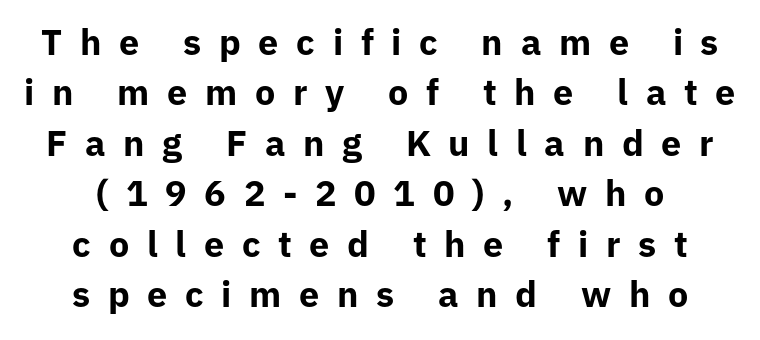
{"serif": "no", "italic": "no", "bold": "yes", "weight": "bold", "width": "normal", "stroke_contrast": "low", "x_height": "medium", "monospaced": "no", "underline": "no", "align": "center", "line_spacing": "normal", "line_spacing_ratio": 1.4, "letter_spacing": "wide", "letter_spacing_em": 0.49, "glyph_px": 36}
